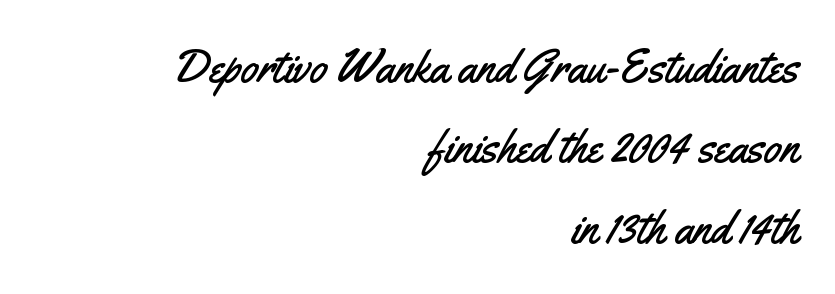
The type family on display is of the sans-serif kind. Character widths vary here, with narrow letters taking less room than wide ones. The space directly below the letters is spotless. In CSS terms this would be text-align: right. Students, note that the glyphs here touch the page at normal intervals.
